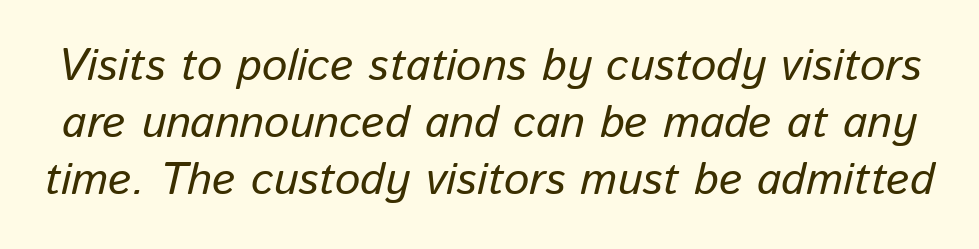
The image shows 45 px regular-weight type, italic (leaning right); set normal line spacing (1.27x), normal letter spacing, not underlined; low stroke contrast and a medium x-height.
